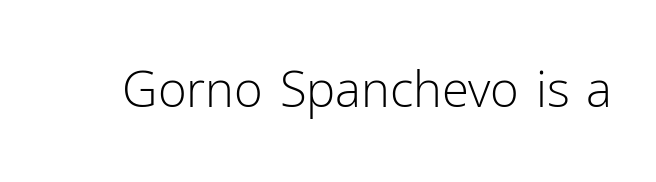
Q: Is the text bold? A: No.
Q: Is the text italic (slanted)? A: No, it is upright.
Q: Is the typeface a serif or a sans-serif typeface? A: Sans-serif.
Q: Is the text underlined? A: No.
Q: Is the spacing between letters normal or unusually wide? A: Normal.
Q: Width (condensed, normal, or wide)? A: Normal.
Q: Stroke contrast? A: Low.
Q: x-height? A: Medium.
Q: Monospaced? A: No.
